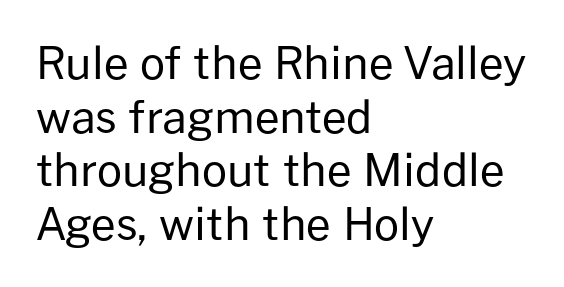
Q: Is the text bold? A: No.
Q: Is the text italic (slanted)? A: No, it is upright.
Q: Is the typeface a serif or a sans-serif typeface? A: Sans-serif.
Q: Is the text underlined? A: No.
Q: How is the paragraph aligned? A: Left-aligned.
Q: Is the spacing between letters normal or unusually wide? A: Normal.
Q: Width (condensed, normal, or wide)? A: Normal.
Q: Stroke contrast? A: Low.
Q: x-height? A: Medium.
Q: Monospaced? A: No.
